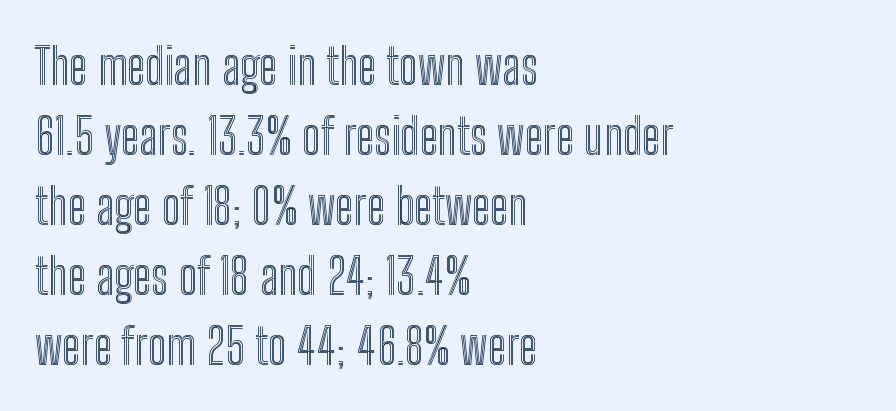
The image shows 50 px condensed type, upright; set left-aligned, normal line spacing (1.4x), normal letter spacing, not underlined; a medium x-height.
